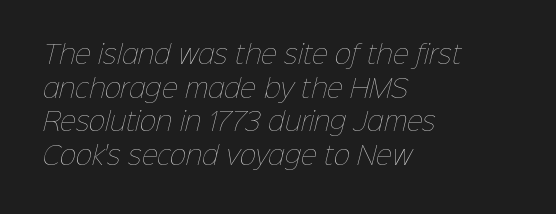
{"bold": "no", "underline": "no", "align": "left", "line_spacing": "normal", "line_spacing_ratio": 1.35, "letter_spacing": "normal", "letter_spacing_em": 0.0, "glyph_px": 25}
